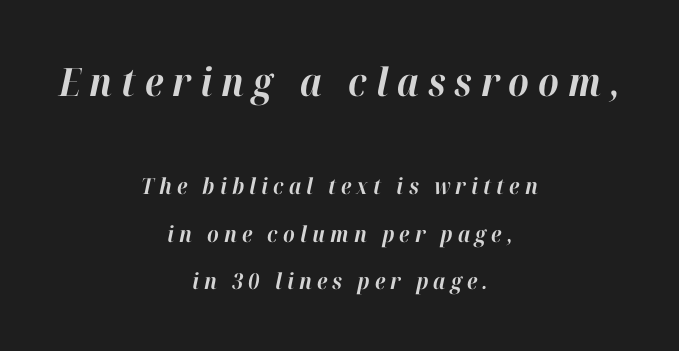
{"italic": "yes", "lean": "right", "slant_degrees": 12, "bold": "yes", "weight": "bold", "width": "normal", "stroke_contrast": "high", "x_height": "medium", "monospaced": "no", "underline": "no", "align": "center", "line_spacing": "loose", "line_spacing_ratio": 2.17, "letter_spacing": "wide", "letter_spacing_em": 0.23, "larger_block": "first", "size_ratio": 1.77, "glyph_px": 39}
